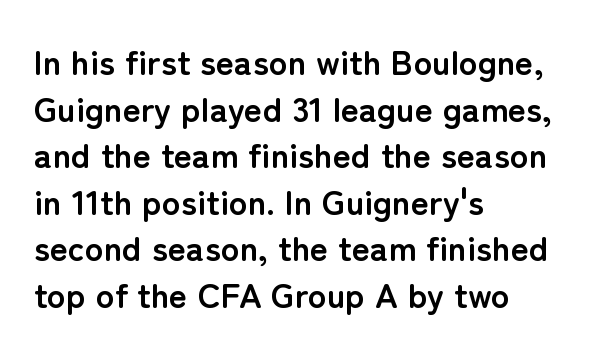
{"serif": "no", "italic": "no", "bold": "yes", "weight": "semibold", "width": "normal", "stroke_contrast": "low", "x_height": "medium", "monospaced": "no", "underline": "no", "align": "left", "line_spacing": "normal", "line_spacing_ratio": 1.33, "letter_spacing": "normal", "letter_spacing_em": 0.0, "glyph_px": 35}
